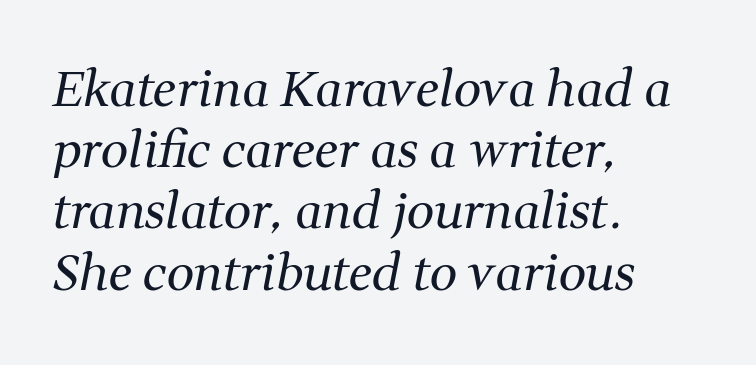
Unbolded letterforms with no extra heft. The face used here is proportionally spaced, like ordinary book or web type. Nobody drew a line under any word here. Horizontal bands of white between lines are of average thickness.
